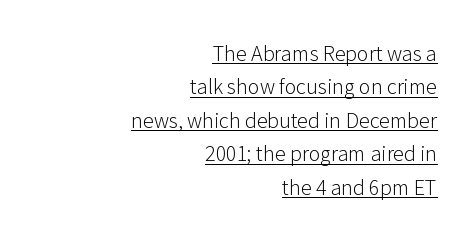
{"italic": "no", "bold": "no", "underline": "yes", "align": "right", "line_spacing": "normal", "line_spacing_ratio": 1.52, "letter_spacing": "normal", "letter_spacing_em": 0.0, "glyph_px": 22}
